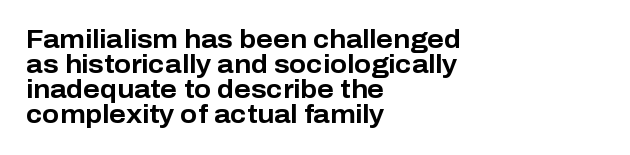
The image shows 25 px bold type, upright; set left-aligned, tight line spacing (1.0x), normal letter spacing, not underlined.
